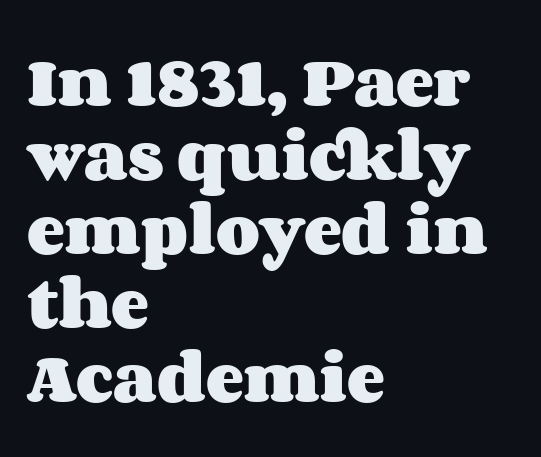
Q: Is the text bold? A: Yes.
Q: Is the text italic (slanted)? A: No, it is upright.
Q: Is the text underlined? A: No.
Q: How is the paragraph aligned? A: Left-aligned.
Q: Is the spacing between letters normal or unusually wide? A: Normal.
Q: Is the spacing between lines tight, normal or loose? A: Normal.
Q: Width (condensed, normal, or wide)? A: Wide.
Q: Stroke contrast? A: Medium.
Q: x-height? A: Large.
Q: Monospaced? A: No.
